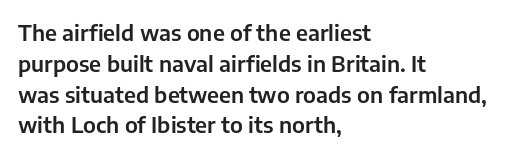
{"italic": "no", "underline": "no", "align": "left", "line_spacing": "normal", "line_spacing_ratio": 1.4, "letter_spacing": "normal", "letter_spacing_em": 0.0, "glyph_px": 22}
